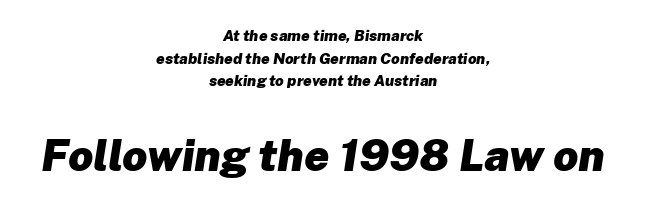
{"italic": "yes", "lean": "right", "slant_degrees": 8, "bold": "yes", "weight": "heavy", "width": "normal", "stroke_contrast": "low", "x_height": "medium", "monospaced": "no", "underline": "no", "align": "center", "line_spacing": "normal", "line_spacing_ratio": 1.51, "letter_spacing": "normal", "letter_spacing_em": 0.0, "larger_block": "second", "size_ratio": 2.93, "glyph_px": 44}
